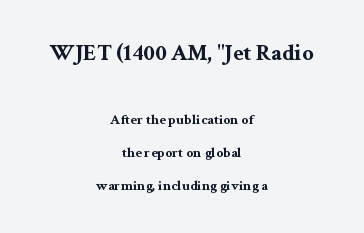
Q: Is the text bold? A: Yes.
Q: Is the text italic (slanted)? A: No, it is upright.
Q: Is the text underlined? A: No.
Q: How is the paragraph aligned? A: Centered.
Q: Is the spacing between letters normal or unusually wide? A: Normal.
Q: Is the spacing between lines tight, normal or loose? A: Loose.
Q: Which block of text is set in a larger size, the first (top) or the second (bottom)? A: The first (top) one.
